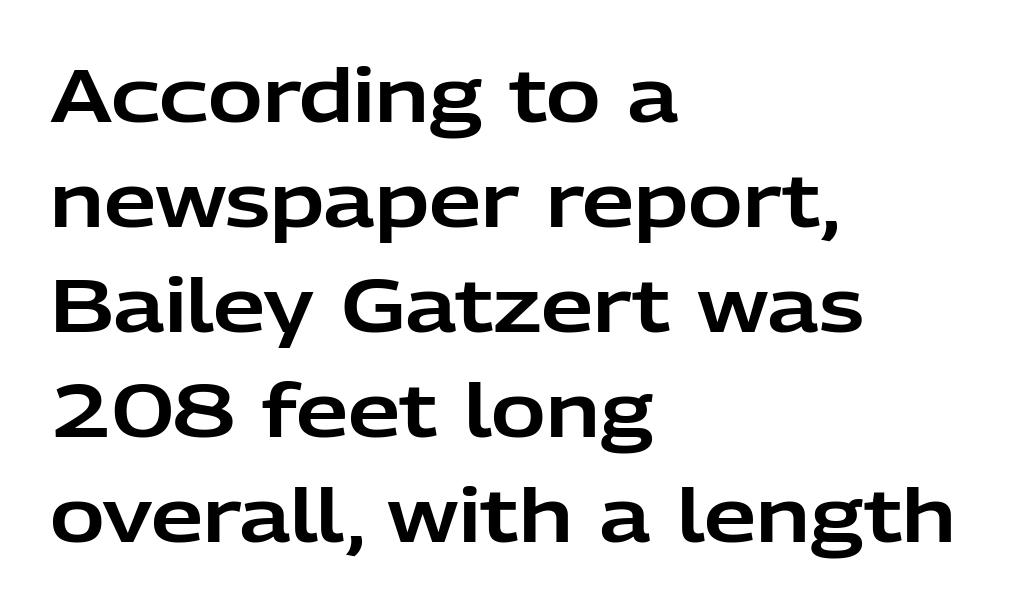
The image shows 74 px sans-serif type, upright; set left-aligned, normal line spacing (1.42x), normal letter spacing, not underlined; low stroke contrast and a medium x-height.
